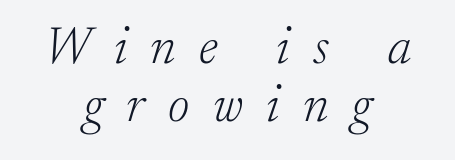
The image shows 52 px light serif type, italic (leaning right); set centered, tight line spacing (1.12x), unusually wide letter spacing (+0.45 em), not underlined; low stroke contrast and a small x-height.
